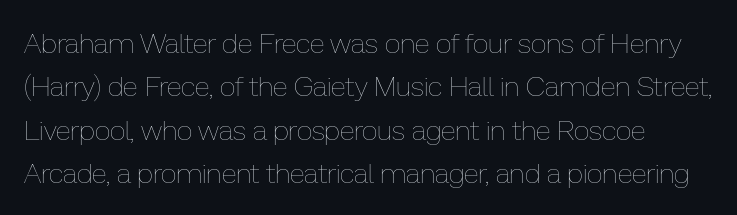
Every stem runs plumb, perpendicular to the baseline. Any mark beneath the type? The region is blank. Varying glyph widths throughout — classic text-font behaviour. Does extra space separate the letters? No, they use regular spacing. Each new line begins a customary step beneath the previous one.
